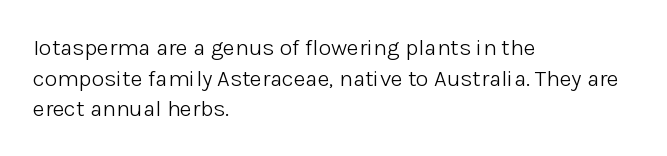
Vertical spacing — default. The text block is weighted toward the left margin, trailing off unevenly rightward. The baseline area is clear. These lines keep a tight, regular rhythm from letter to letter. No extra ink here — the face is not bold.
